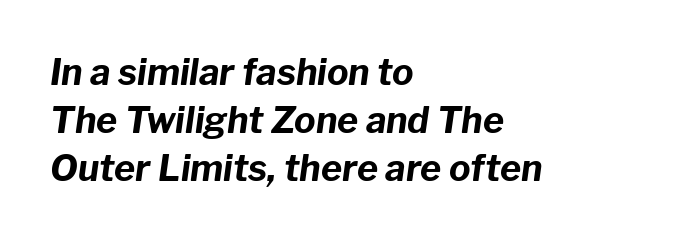
The image shows 36 px bold type, italic (leaning right); set left-aligned, normal line spacing (1.34x), normal letter spacing, not underlined; low stroke contrast and a medium x-height.
